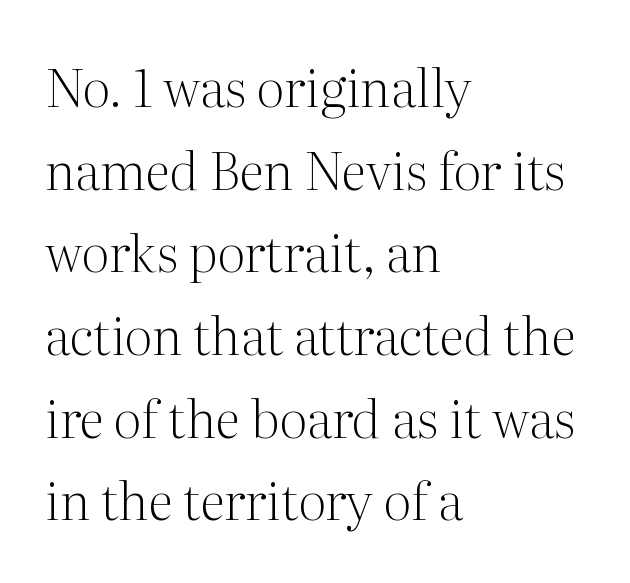
{"serif": "yes", "italic": "no", "bold": "no", "weight": "light", "width": "normal", "stroke_contrast": "medium", "x_height": "medium", "monospaced": "no", "underline": "no", "align": "left", "line_spacing": "normal", "line_spacing_ratio": 1.59, "letter_spacing": "normal", "letter_spacing_em": 0.0, "glyph_px": 52}
